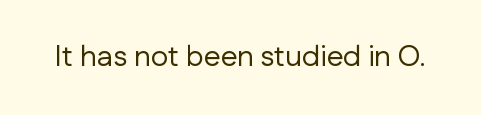
Q: Is the text bold? A: No.
Q: Is the text italic (slanted)? A: No, it is upright.
Q: Is the typeface a serif or a sans-serif typeface? A: Sans-serif.
Q: Is the text underlined? A: No.
Q: Is the spacing between letters normal or unusually wide? A: Normal.
Q: Width (condensed, normal, or wide)? A: Normal.
Q: Stroke contrast? A: Low.
Q: x-height? A: Medium.
Q: Monospaced? A: No.
